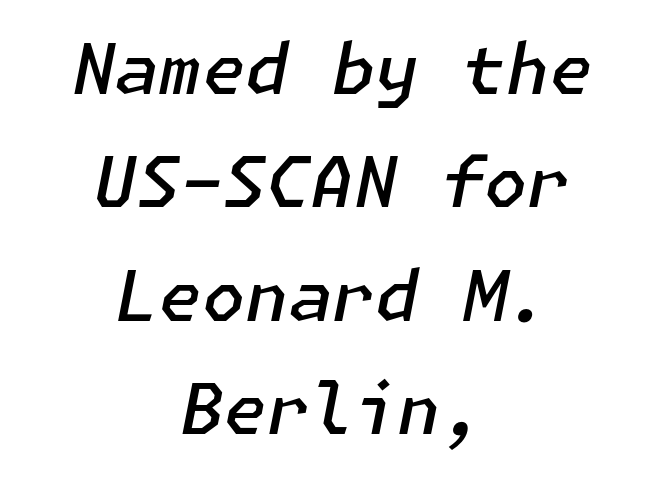
The image shows 70 px semibold type, italic (leaning right); set centered, normal line spacing (1.62x), normal letter spacing, not underlined; low stroke contrast and a medium x-height.
